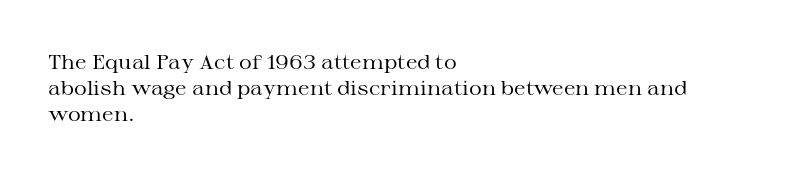
The image shows 20 px text type, upright; set left-aligned, normal line spacing (1.29x), normal letter spacing, not underlined.
